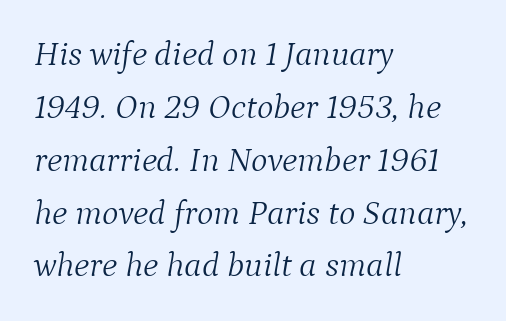
The image shows 35 px light serif type, italic (leaning right); set left-aligned, normal line spacing (1.51x), normal letter spacing, not underlined; medium stroke contrast and a medium x-height.
